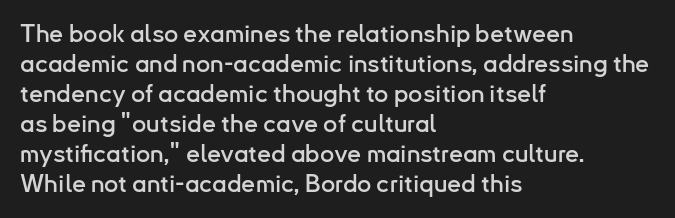
The image shows 25 px text type, upright; set left-aligned, line spacing 1.2x, normal letter spacing, not underlined.
